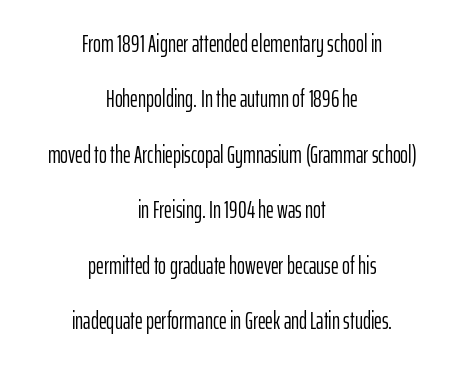
Vertical strokes here are truly vertical. Observe the ordinary spacing: letters are neighbours, not strangers. The space between consecutive lines is lavish. The paragraph shown floats in the horizontal middle.
